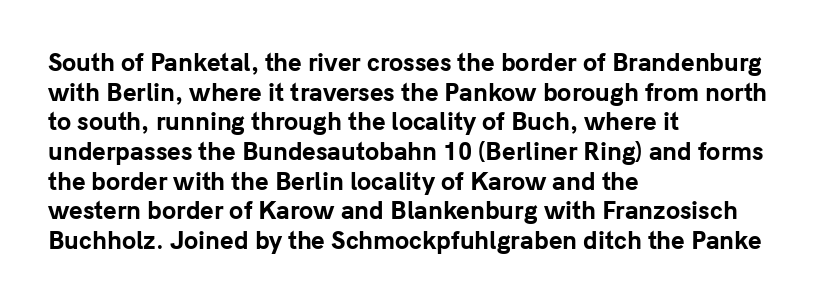
The image shows 23 px bold type, upright; set left-aligned, normal line spacing (1.29x), normal letter spacing, not underlined.
